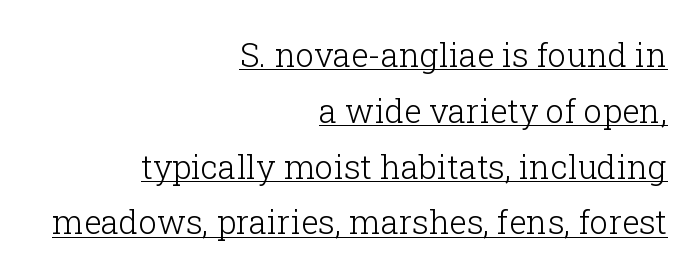
Weight: regular or lighter. Is there much room between lines? A standard amount, neither cramped nor airy. This sample uses plain, unmodified letter spacing. Posture: straight, roman, zero tilt. You could not count columns in this text — the font is proportionally spaced. One-word summary of the alignment: right.
